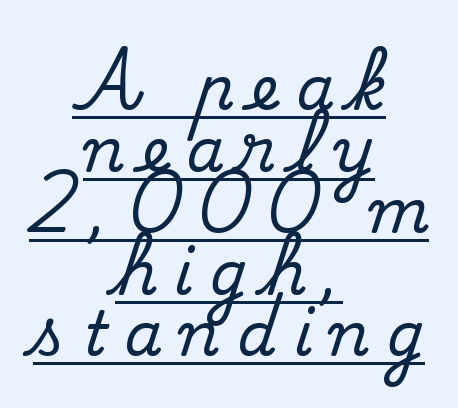
The typesetter chose a symmetrical, centered arrangement here. Note the varied advance widths — an 'i' is clearly narrower than an 'm'. The passage shown has open, widely tracked lettering throughout.
